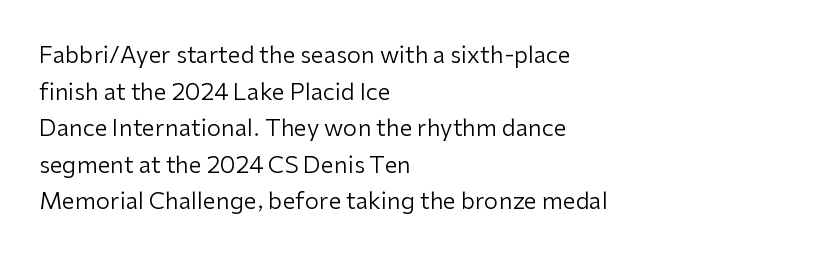
Notice how descenders clear the ascenders below comfortably — that's standard leading. Heft: none added — not bold. Posture: upright roman. The tracking reads as untouched default to a designer's eye. If you drew a ruler down the left edge, every line would touch it.
